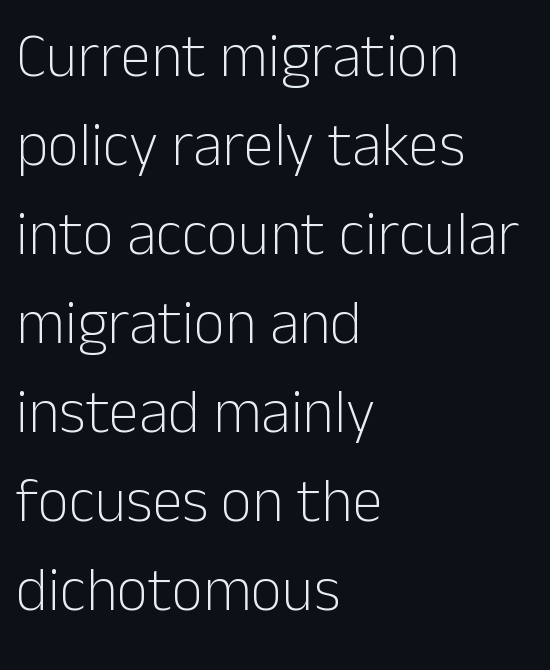
{"serif": "no", "italic": "no", "bold": "no", "weight": "light", "width": "normal", "stroke_contrast": "low", "x_height": "medium", "monospaced": "no", "underline": "no", "align": "left", "line_spacing": "normal", "line_spacing_ratio": 1.46, "letter_spacing": "normal", "letter_spacing_em": 0.0, "glyph_px": 61}
